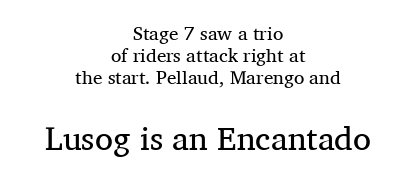
{"serif": "yes", "italic": "no", "bold": "no", "weight": "regular", "width": "normal", "stroke_contrast": "medium", "x_height": "medium", "monospaced": "no", "underline": "no", "align": "center", "line_spacing_ratio": 1.16, "letter_spacing": "normal", "letter_spacing_em": 0.0, "larger_block": "second", "size_ratio": 1.74, "glyph_px": 33}
